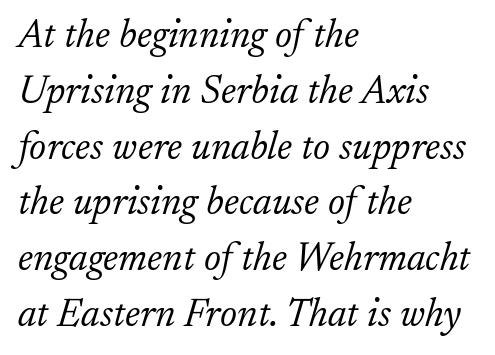
{"serif": "yes", "italic": "yes", "lean": "right", "slant_degrees": 17, "bold": "no", "weight": "light", "width": "normal", "stroke_contrast": "low", "x_height": "small", "monospaced": "no", "underline": "no", "align": "left", "line_spacing": "normal", "line_spacing_ratio": 1.43, "letter_spacing": "normal", "letter_spacing_em": 0.0, "glyph_px": 39}
